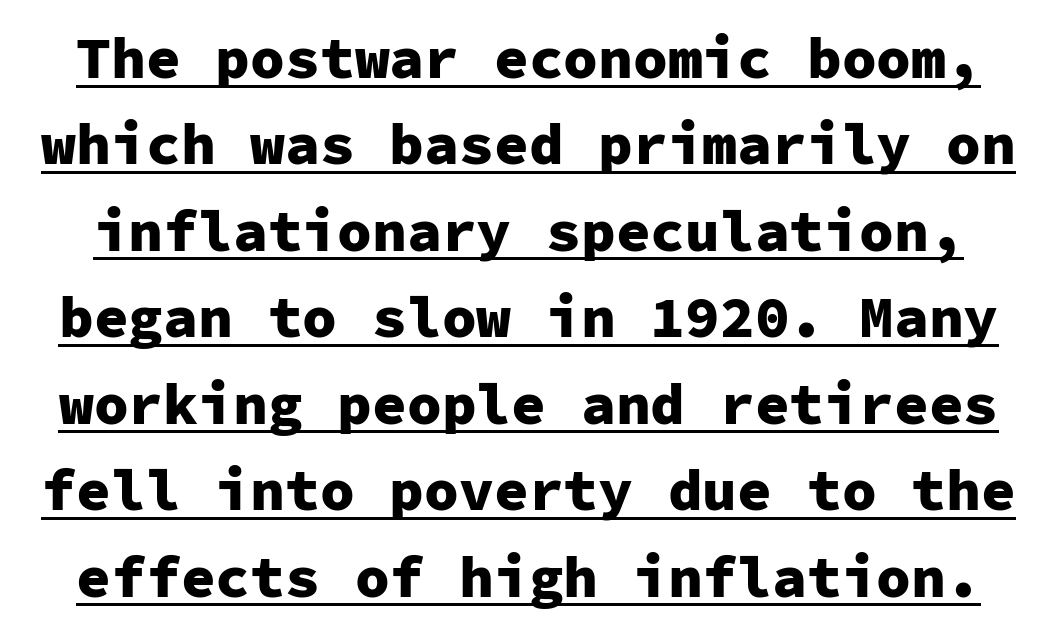
Glance below the letters and you will spot a drawn line. Heavy-handed strokes throughout: this text is bold. Note: no serifs on the glyphs. Do the characters align in a grid? Yes, the font is monospaced. When letters stand straight like this, we call the style roman or upright.
